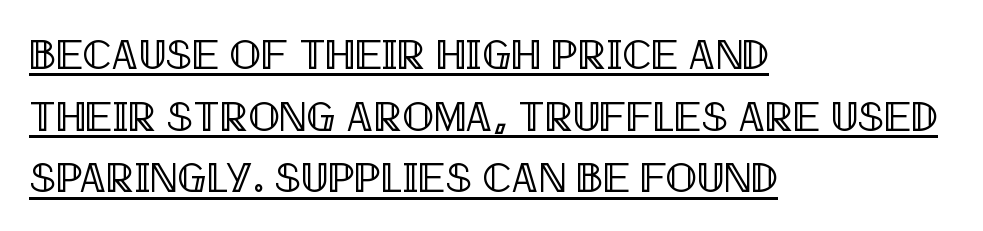
{"italic": "no", "width": "condensed", "x_height": "large", "monospaced": "no", "underline": "yes", "align": "left", "line_spacing": "normal", "line_spacing_ratio": 1.47, "letter_spacing": "normal", "letter_spacing_em": 0.0, "glyph_px": 42}
